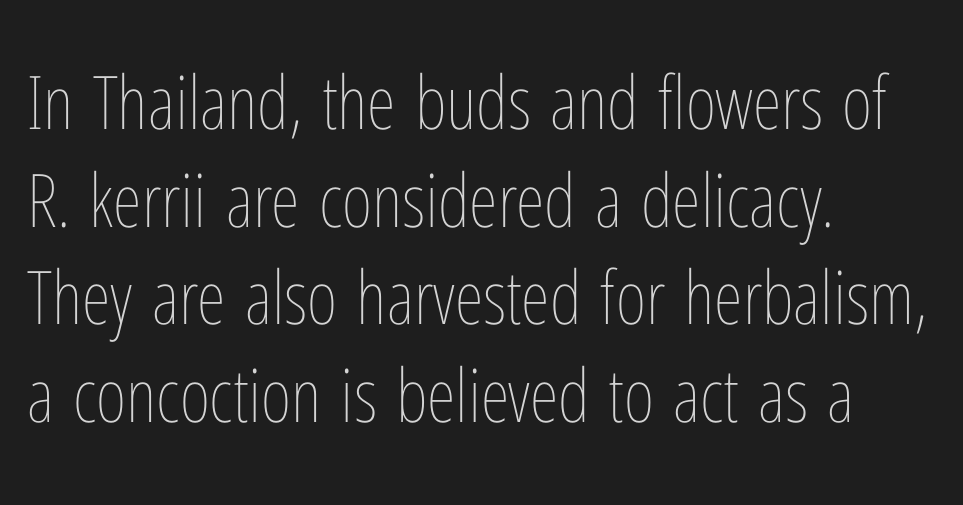
The image shows 74 px thin, condensed type, upright; set left-aligned, normal line spacing (1.32x), normal letter spacing, not underlined; low stroke contrast and a medium x-height.
